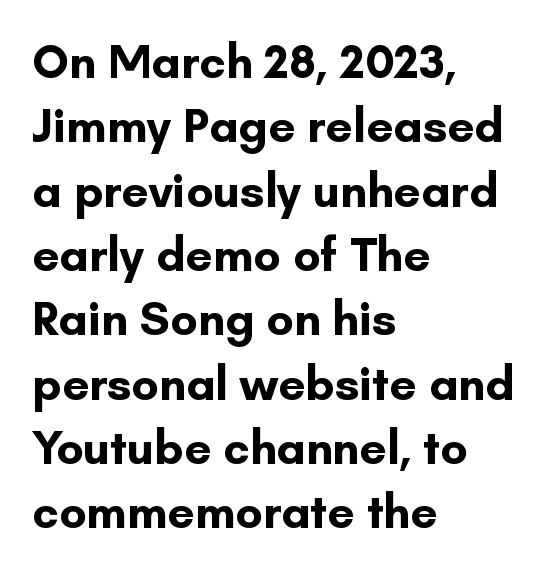
{"serif": "no", "italic": "no", "bold": "yes", "weight": "bold", "width": "normal", "stroke_contrast": "low", "x_height": "small", "monospaced": "no", "underline": "no", "align": "left", "line_spacing": "normal", "line_spacing_ratio": 1.34, "letter_spacing": "normal", "letter_spacing_em": 0.0, "glyph_px": 48}
